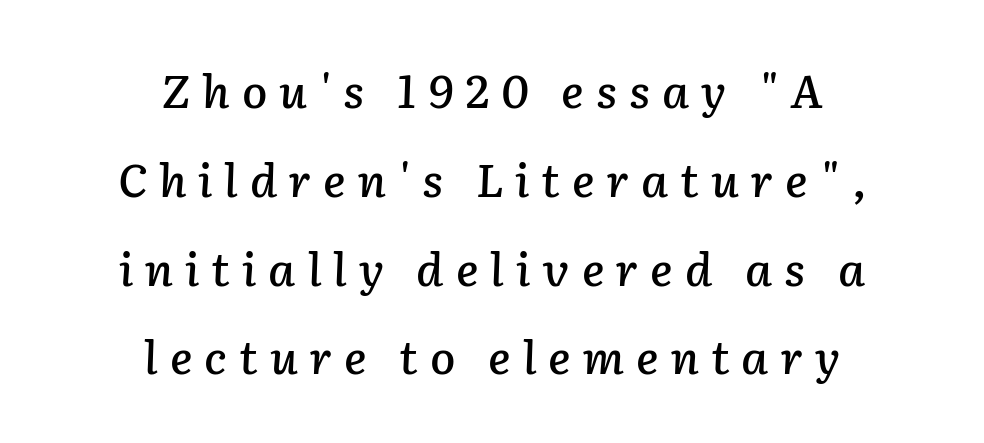
The image shows 46 px text type, italic (leaning right); set centered, loose line spacing (1.93x), unusually wide letter spacing (+0.26 em), not underlined; low stroke contrast and a medium x-height.
